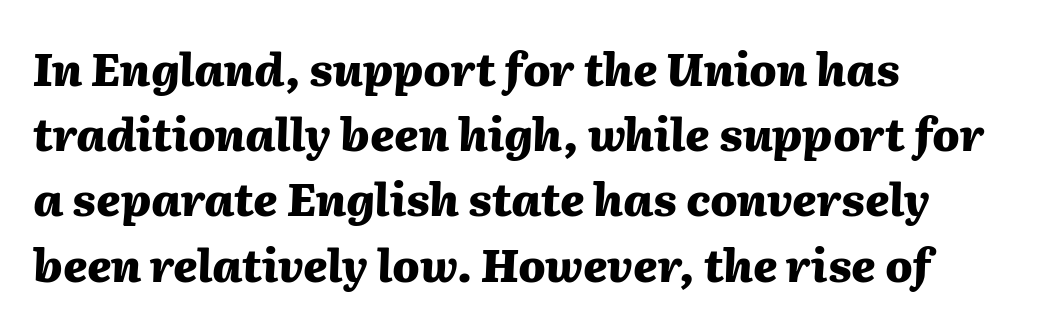
{"italic": "yes", "lean": "right", "slant_degrees": 2, "bold": "yes", "weight": "heavy", "width": "normal", "stroke_contrast": "medium", "x_height": "medium", "monospaced": "no", "underline": "no", "align": "left", "line_spacing": "normal", "line_spacing_ratio": 1.45, "letter_spacing": "normal", "letter_spacing_em": 0.0, "glyph_px": 45}
